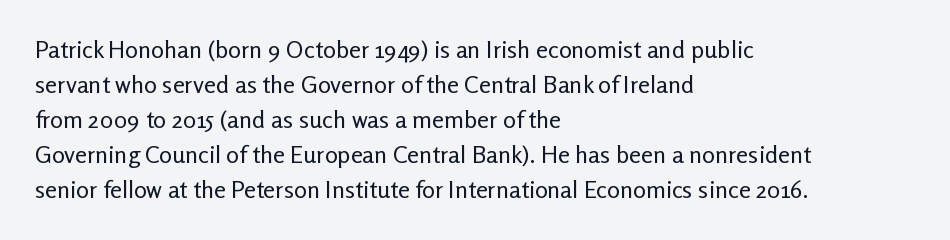
{"italic": "no", "bold": "no", "underline": "no", "align": "left", "line_spacing": "normal", "line_spacing_ratio": 1.46, "letter_spacing": "normal", "letter_spacing_em": 0.0, "glyph_px": 24}
